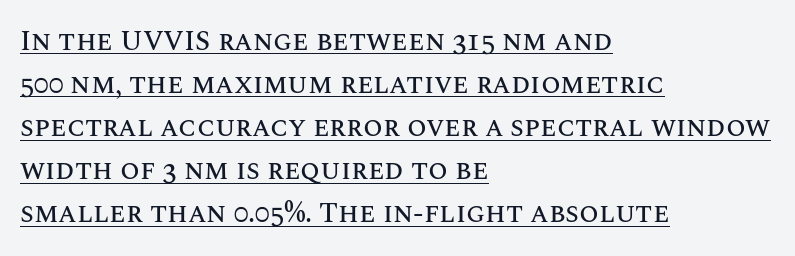
Q: Is the text italic (slanted)? A: No, it is upright.
Q: Is the text underlined? A: Yes.
Q: How is the paragraph aligned? A: Left-aligned.
Q: Is the spacing between letters normal or unusually wide? A: Normal.
Q: Is the spacing between lines tight, normal or loose? A: Normal.
Q: Width (condensed, normal, or wide)? A: Normal.
Q: Stroke contrast? A: Medium.
Q: x-height? A: Large.
Q: Monospaced? A: No.
